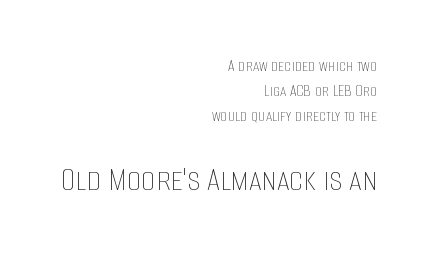
The image shows 36 px thin, condensed type, upright; set right-aligned, normal line spacing (1.38x), normal letter spacing, not underlined; the second (bottom) block is 2.0x larger; low stroke contrast and a large x-height.
